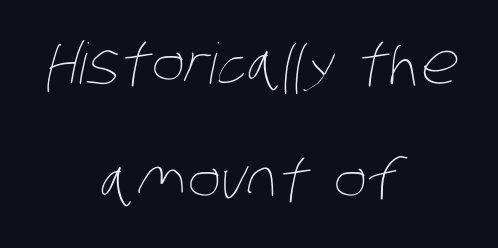
Anything drawn beneath the words? Only blank space. Stroke thickness stays within the range of a standard reading face or lighter. The text block is weighted toward neither margin, spreading evenly from the middle. The leading is generous, giving the passage an open texture. Do the characters align in a grid? No, the font is proportional.
